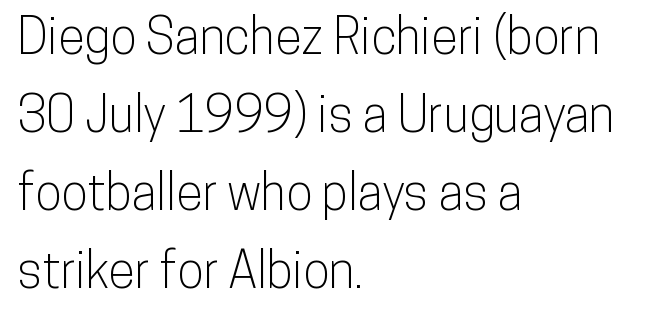
{"serif": "no", "italic": "no", "width": "condensed", "stroke_contrast": "low", "x_height": "medium", "monospaced": "no", "underline": "no", "align": "left", "line_spacing": "normal", "line_spacing_ratio": 1.59, "letter_spacing": "normal", "letter_spacing_em": 0.0, "glyph_px": 49}
